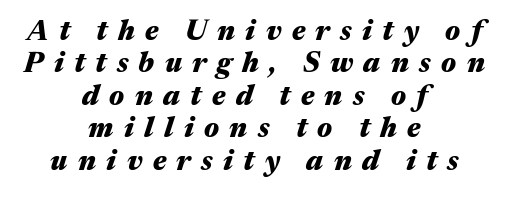
Q: Is the text bold? A: Yes.
Q: Is the text italic (slanted)? A: Yes, it leans right by about 17 degrees.
Q: Is the text underlined? A: No.
Q: How is the paragraph aligned? A: Centered.
Q: Is the spacing between letters normal or unusually wide? A: Unusually wide.
Q: Width (condensed, normal, or wide)? A: Wide.
Q: Stroke contrast? A: Medium.
Q: x-height? A: Medium.
Q: Monospaced? A: No.
